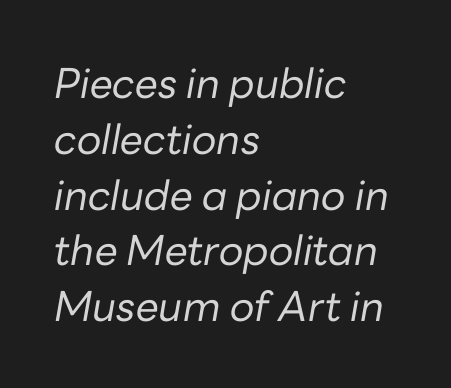
Unbolded letterforms with no extra heft. Leading: standard. Descender tails drop into unmarked territory. This is oblique type, the kind used for emphasis or titles.
